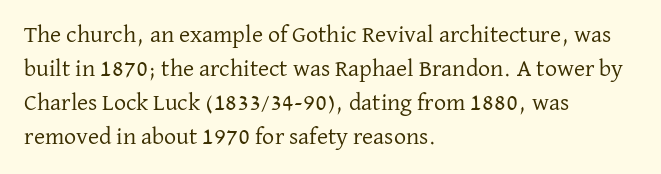
The image shows 24 px text type, upright; set left-aligned, normal line spacing (1.41x), normal letter spacing, not underlined.
